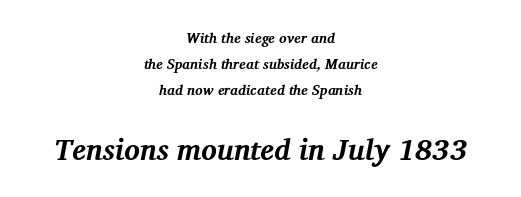
The image shows 29 px bold serif type, italic (leaning right); set centered, line spacing 1.87x, normal letter spacing, not underlined; the second (bottom) block is 2.07x larger; medium stroke contrast and a medium x-height.
